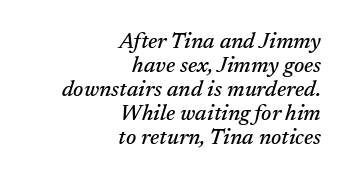
{"italic": "yes", "lean": "right", "slant_degrees": 17, "underline": "no", "align": "right", "line_spacing": "tight", "line_spacing_ratio": 1.09, "letter_spacing": "normal", "letter_spacing_em": 0.0, "glyph_px": 22}
